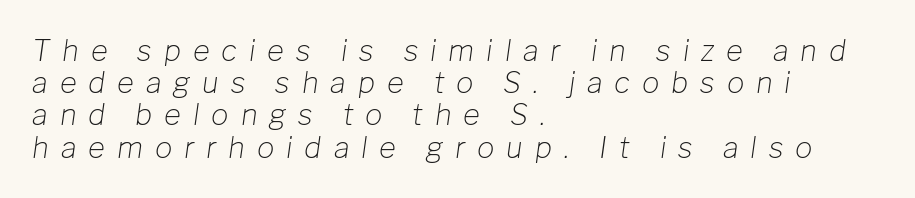
The image shows 29 px light type, italic (leaning right); set left-aligned, tight line spacing (1.11x), unusually wide letter spacing (+0.41 em), not underlined; low stroke contrast and a medium x-height.
